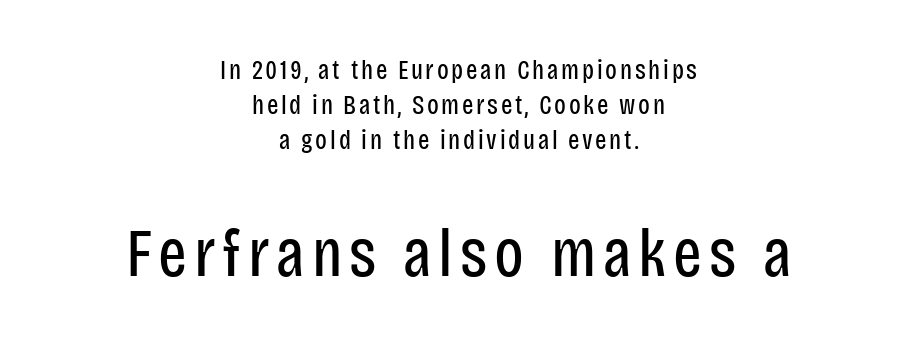
Do the characters align in a grid? No, the font is proportional. In terms of leading, this rendering sits right in the middle. In terms of posture, this sample is upright. Honestly, there is no underline to notice here at all. These lines are composed in type without serifs.
